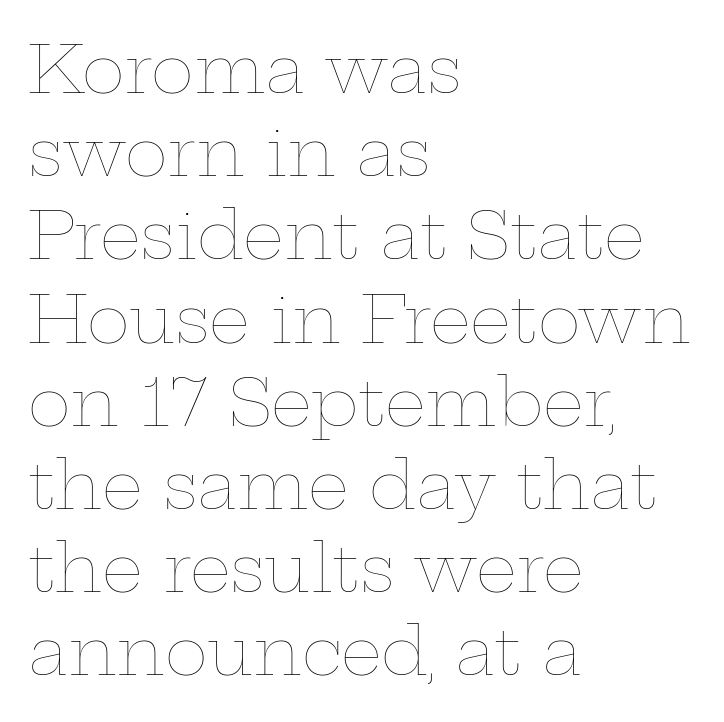
{"italic": "no", "bold": "no", "weight": "thin", "width": "wide", "stroke_contrast": "low", "x_height": "medium", "monospaced": "no", "underline": "no", "align": "left", "line_spacing": "normal", "line_spacing_ratio": 1.28, "letter_spacing": "normal", "letter_spacing_em": 0.0, "glyph_px": 65}
